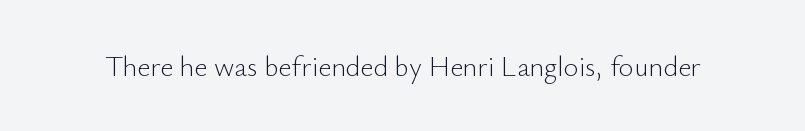
{"serif": "no", "italic": "no", "bold": "no", "weight": "light", "width": "normal", "stroke_contrast": "low", "x_height": "small", "monospaced": "no", "underline": "no", "letter_spacing": "normal", "letter_spacing_em": 0.0, "glyph_px": 28}
